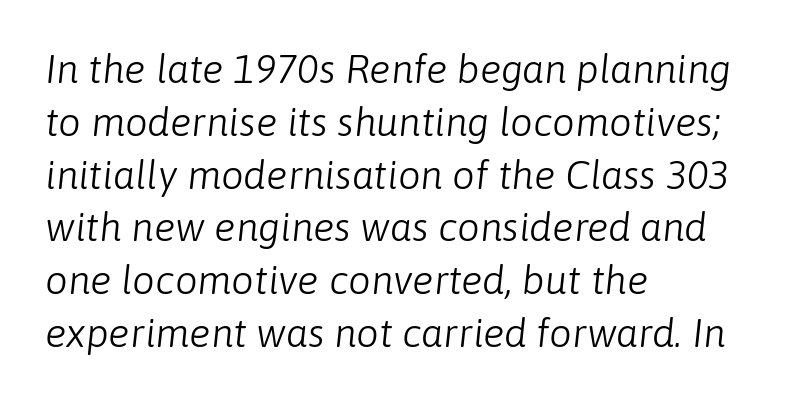
Q: Is the text bold? A: No.
Q: Is the text italic (slanted)? A: Yes, it leans right by about 6 degrees.
Q: Is the text underlined? A: No.
Q: How is the paragraph aligned? A: Left-aligned.
Q: Is the spacing between letters normal or unusually wide? A: Normal.
Q: Is the spacing between lines tight, normal or loose? A: Normal.
Q: Width (condensed, normal, or wide)? A: Normal.
Q: Stroke contrast? A: Low.
Q: x-height? A: Medium.
Q: Monospaced? A: No.
